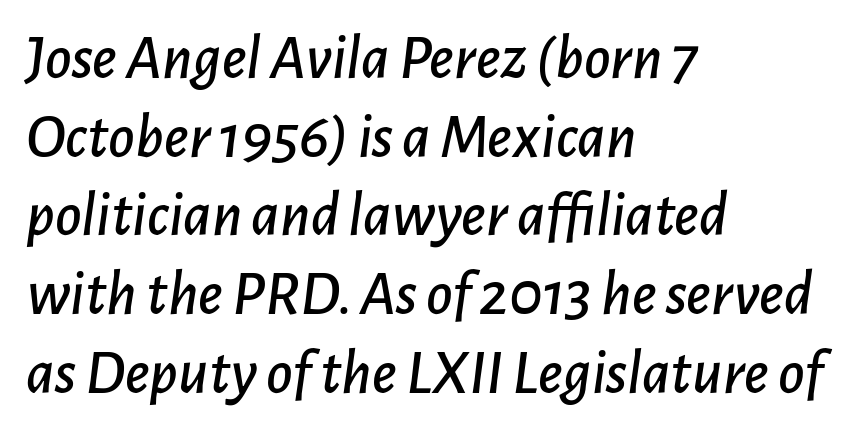
{"italic": "yes", "lean": "right", "slant_degrees": 7, "width": "normal", "stroke_contrast": "low", "x_height": "medium", "monospaced": "no", "underline": "no", "align": "left", "line_spacing_ratio": 1.23, "letter_spacing": "normal", "letter_spacing_em": 0.0, "glyph_px": 64}
